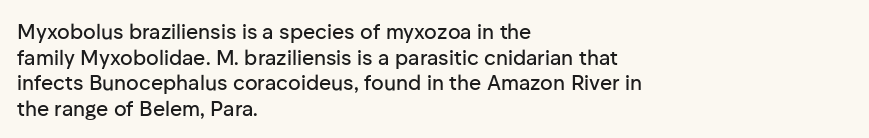
Line beginnings align vertically; line endings do not. Posture: vertical. A typesetter would call this zero additional tracking. The baseline area is clear.
